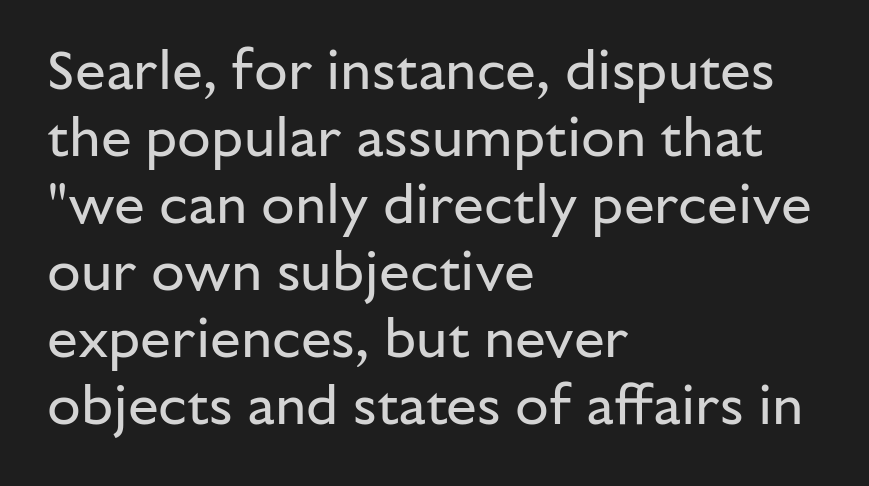
Q: Is the text bold? A: No.
Q: Is the text italic (slanted)? A: No, it is upright.
Q: Is the typeface a serif or a sans-serif typeface? A: Sans-serif.
Q: Is the text underlined? A: No.
Q: How is the paragraph aligned? A: Left-aligned.
Q: Is the spacing between letters normal or unusually wide? A: Normal.
Q: Width (condensed, normal, or wide)? A: Normal.
Q: Stroke contrast? A: Low.
Q: x-height? A: Medium.
Q: Monospaced? A: No.
